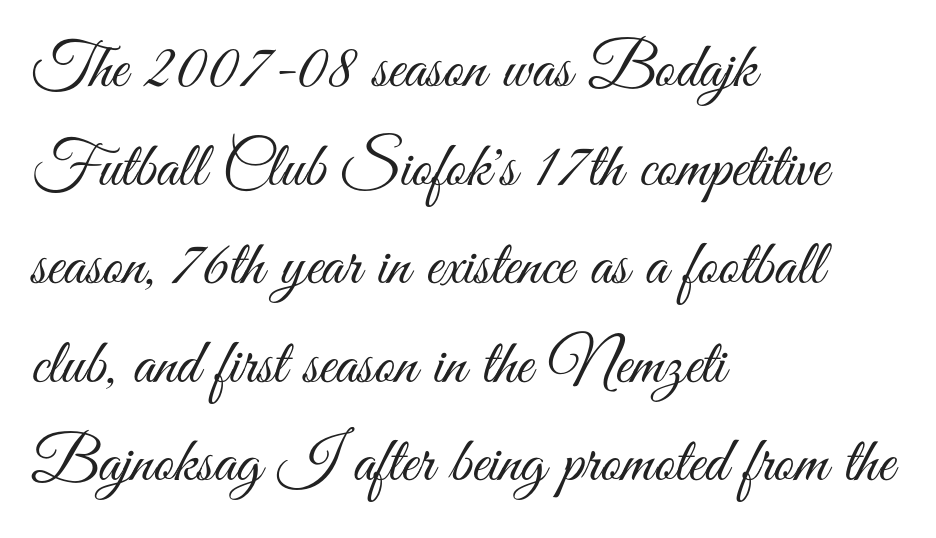
A normal amount of white space separates one row of letters from the next. Underline: absent. On a weight scale, this lands at 450 or below. Does the type have serifs? No, each stem ends abruptly.
